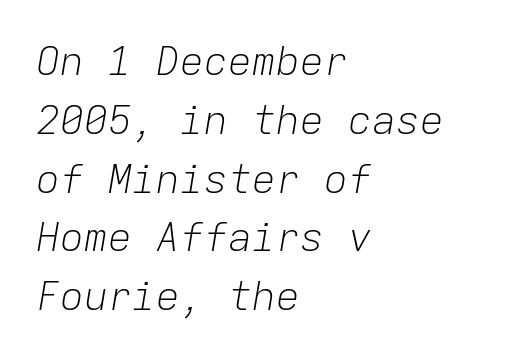
Q: Is the text bold? A: No.
Q: Is the text italic (slanted)? A: Yes, it leans right by about 9 degrees.
Q: Is the text underlined? A: No.
Q: How is the paragraph aligned? A: Left-aligned.
Q: Is the spacing between letters normal or unusually wide? A: Normal.
Q: Is the spacing between lines tight, normal or loose? A: Normal.
Q: Width (condensed, normal, or wide)? A: Normal.
Q: Stroke contrast? A: Low.
Q: x-height? A: Medium.
Q: Monospaced? A: Yes.
